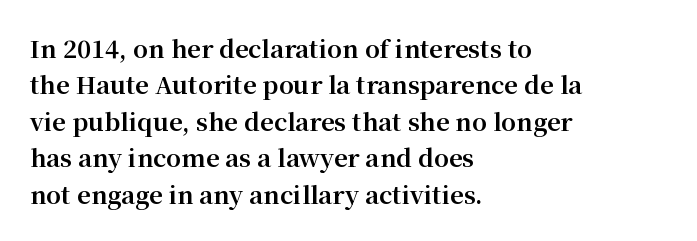
Q: Is the text bold? A: Yes.
Q: Is the text italic (slanted)? A: No, it is upright.
Q: Is the text underlined? A: No.
Q: How is the paragraph aligned? A: Left-aligned.
Q: Is the spacing between letters normal or unusually wide? A: Normal.
Q: Is the spacing between lines tight, normal or loose? A: Normal.
